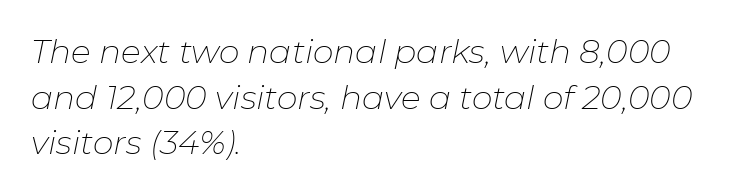
Q: Is the text bold? A: No.
Q: Is the text italic (slanted)? A: Yes, it leans right by about 11 degrees.
Q: Is the text underlined? A: No.
Q: How is the paragraph aligned? A: Left-aligned.
Q: Is the spacing between letters normal or unusually wide? A: Normal.
Q: Is the spacing between lines tight, normal or loose? A: Normal.
Q: Width (condensed, normal, or wide)? A: Normal.
Q: Stroke contrast? A: Low.
Q: x-height? A: Medium.
Q: Monospaced? A: No.
